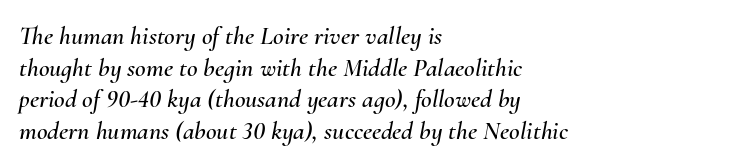
Every row of glyphs begins at an identical x-position on the left. The letters sit at their default tracking, neither squeezed nor spread. Glance below the letters and you will spot only blank space. These lines were composed using italics.
